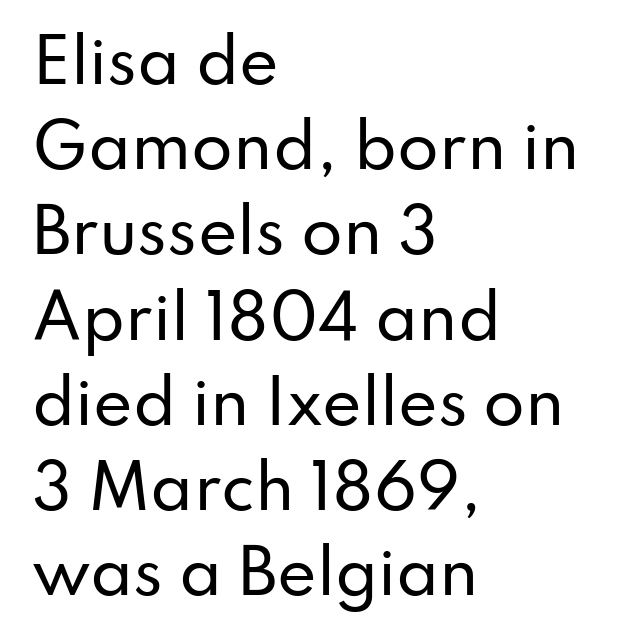
The image shows 60 px sans-serif type, upright; set left-aligned, normal line spacing (1.42x), normal letter spacing, not underlined; low stroke contrast and a small x-height.
